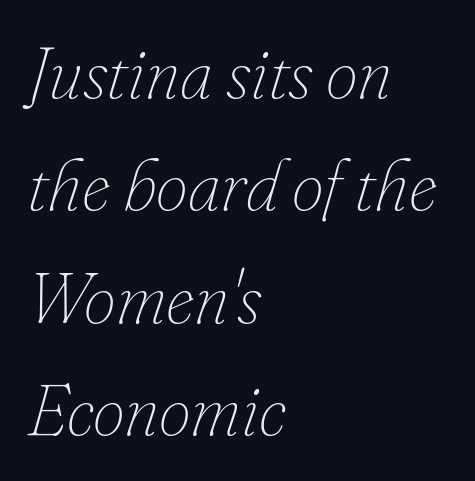
The image shows 72 px thin type, italic (leaning right); set left-aligned, normal line spacing (1.56x), normal letter spacing, not underlined; low stroke contrast and a small x-height.
